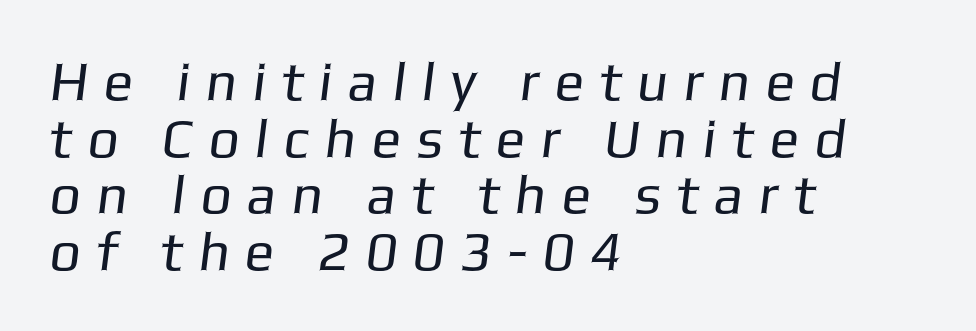
Q: Is the text bold? A: No.
Q: Is the typeface a serif or a sans-serif typeface? A: Sans-serif.
Q: Is the text underlined? A: No.
Q: How is the paragraph aligned? A: Left-aligned.
Q: Is the spacing between letters normal or unusually wide? A: Unusually wide.
Q: Is the spacing between lines tight, normal or loose? A: Tight.
Q: Width (condensed, normal, or wide)? A: Normal.
Q: Stroke contrast? A: Low.
Q: x-height? A: Medium.
Q: Monospaced? A: No.
